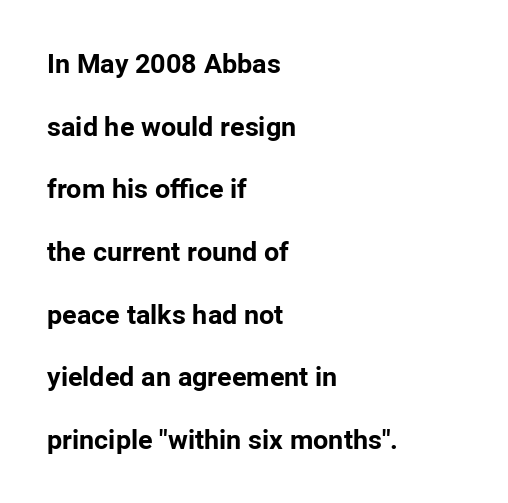
Q: Is the text bold? A: Yes.
Q: Is the text italic (slanted)? A: No, it is upright.
Q: Is the text underlined? A: No.
Q: How is the paragraph aligned? A: Left-aligned.
Q: Is the spacing between letters normal or unusually wide? A: Normal.
Q: Is the spacing between lines tight, normal or loose? A: Loose.
